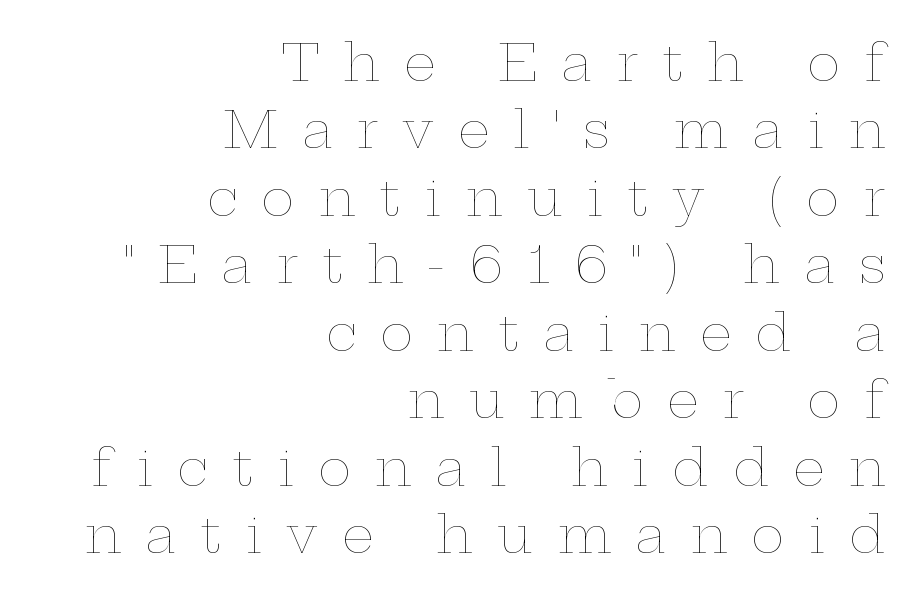
The lines are quadded right. This rendering features lettering with no underline. Each stroke keeps to a modest, everyday thickness or less. It's the straight-up-and-down kind of type. Varying glyph widths throughout — classic text-font behaviour.
